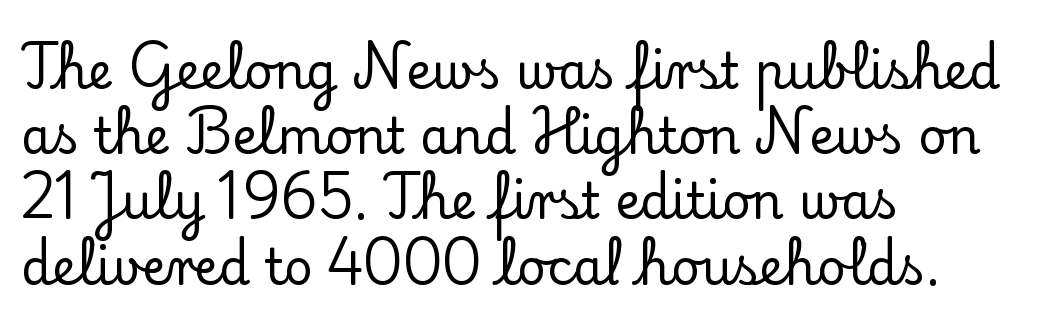
{"serif": "yes", "italic": "no", "width": "normal", "stroke_contrast": "low", "x_height": "small", "monospaced": "no", "underline": "no", "align": "left", "line_spacing": "normal", "line_spacing_ratio": 1.33, "letter_spacing": "normal", "letter_spacing_em": 0.0, "glyph_px": 49}
